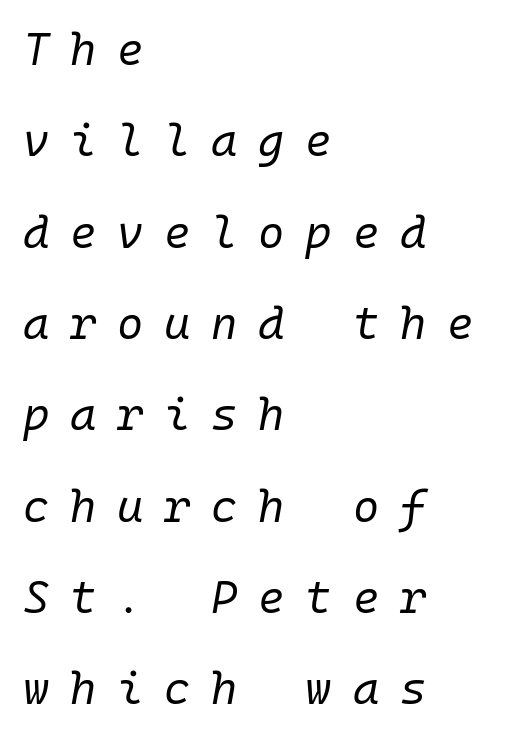
Loose tracking; the words dissolve into strings of separated letters. The face used here is monospaced, like something from a code editor. Casual observation: everything's shoved over to the left. Slant detected: the letters are inclined. The weight tops out at a normal text grade.
